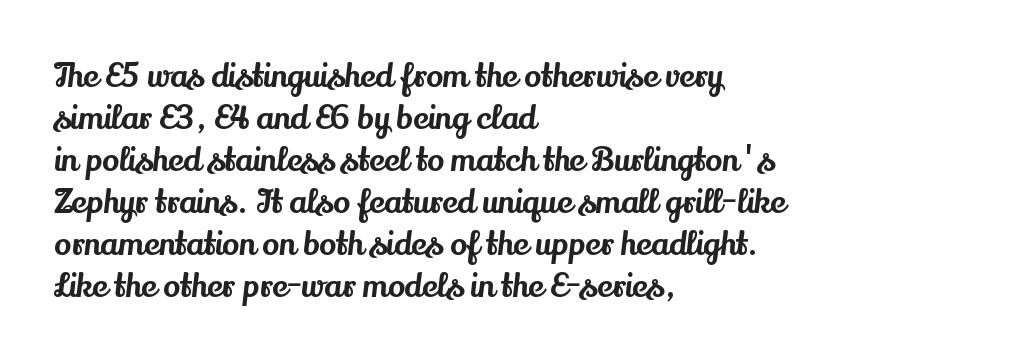
Normally led — the rows are evenly, conventionally spaced. Clear beneath every line of the passage. Small tapered or slab feet sit at the stroke ends, so this counts as serif. The typesetter chose a ragged-right arrangement here. Each letter keeps its own natural width here, so spacing adapts to shape.
